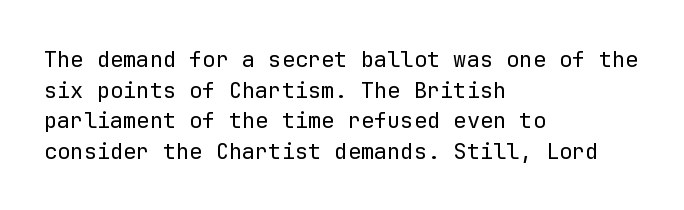
The image shows 22 px text type, upright; set left-aligned, normal line spacing (1.39x), normal letter spacing, not underlined.
